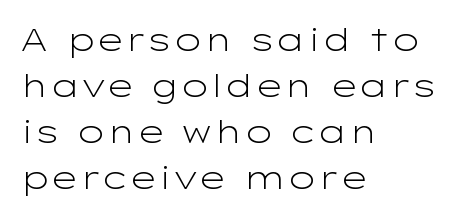
{"serif": "no", "italic": "no", "bold": "no", "weight": "light", "width": "wide", "stroke_contrast": "low", "x_height": "medium", "monospaced": "no", "underline": "no", "align": "left", "line_spacing": "normal", "line_spacing_ratio": 1.44, "letter_spacing": "normal", "letter_spacing_em": 0.0, "glyph_px": 32}
